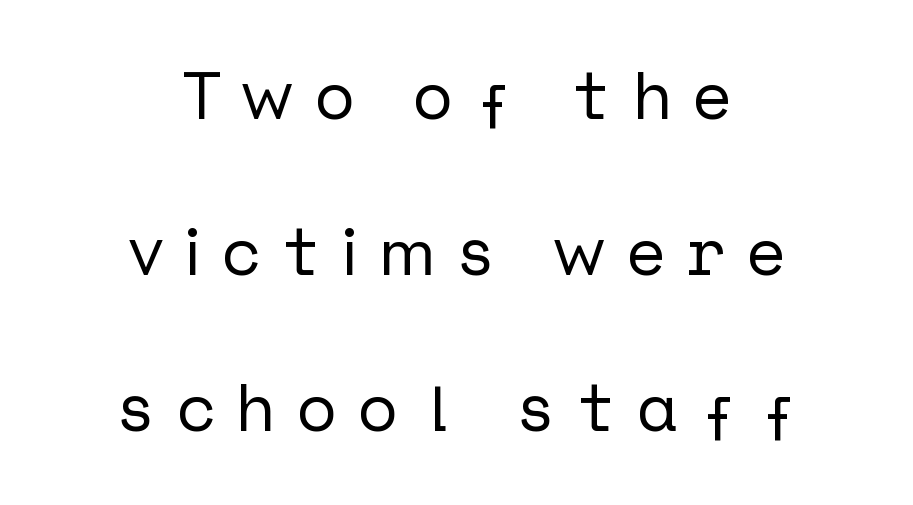
The image shows 67 px sans-serif type, upright; set centered, loose line spacing (2.33x), unusually wide letter spacing (+0.31 em), not underlined; low stroke contrast and a medium x-height.
